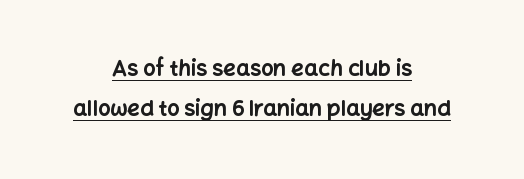
These lines stack symmetrically, like a column narrowing and widening about its center. Posture: upright roman. Heft: maximum for text — a bold. Is there an underline? Yes — a line sits under the letters. Standard letterfit; no display-style spreading of the glyphs.
